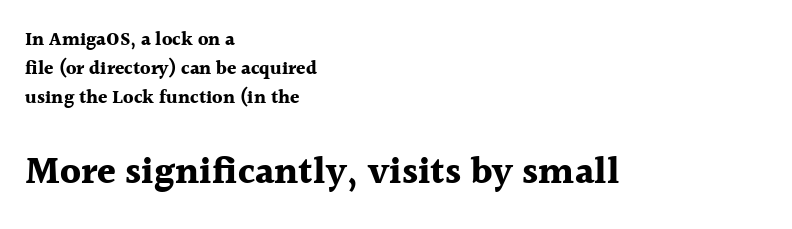
Q: Is the text bold? A: Yes.
Q: Is the text italic (slanted)? A: No, it is upright.
Q: Is the typeface a serif or a sans-serif typeface? A: Serif.
Q: Is the text underlined? A: No.
Q: How is the paragraph aligned? A: Left-aligned.
Q: Is the spacing between letters normal or unusually wide? A: Normal.
Q: Is the spacing between lines tight, normal or loose? A: Normal.
Q: Which block of text is set in a larger size, the first (top) or the second (bottom)? A: The second (bottom) one.
Q: Width (condensed, normal, or wide)? A: Normal.
Q: x-height? A: Medium.
Q: Monospaced? A: No.
